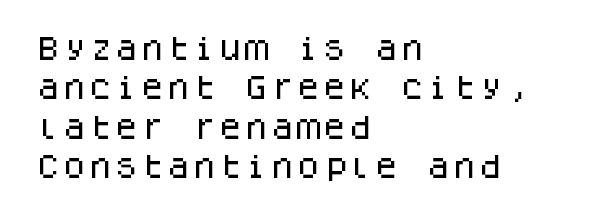
The image shows 26 px text type, upright; set left-aligned, normal line spacing (1.51x), normal letter spacing, not underlined.
